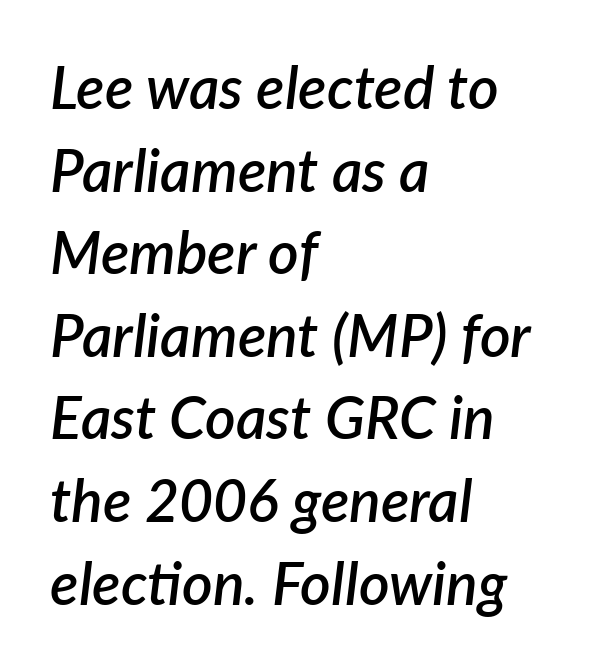
Q: Is the text bold? A: Semi-bold.
Q: Is the text italic (slanted)? A: Yes, it leans right by about 7 degrees.
Q: Is the text underlined? A: No.
Q: How is the paragraph aligned? A: Left-aligned.
Q: Is the spacing between letters normal or unusually wide? A: Normal.
Q: Is the spacing between lines tight, normal or loose? A: Normal.
Q: Width (condensed, normal, or wide)? A: Normal.
Q: Stroke contrast? A: Low.
Q: x-height? A: Medium.
Q: Monospaced? A: No.
